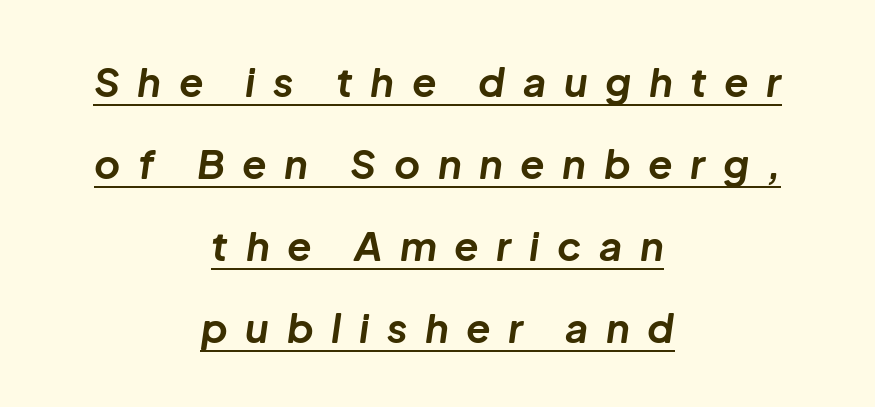
{"italic": "yes", "lean": "right", "slant_degrees": 8, "bold": "yes", "weight": "bold", "width": "normal", "stroke_contrast": "low", "x_height": "medium", "monospaced": "no", "underline": "yes", "align": "center", "line_spacing": "loose", "line_spacing_ratio": 2.05, "letter_spacing": "wide", "letter_spacing_em": 0.44, "glyph_px": 40}
